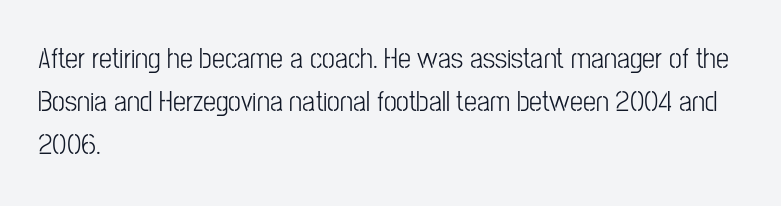
The letters stand straight up with perfectly vertical stems. Casual observation: everything's shoved over to the left. Descenders hang freely into open space. Vertical spacing — default.
